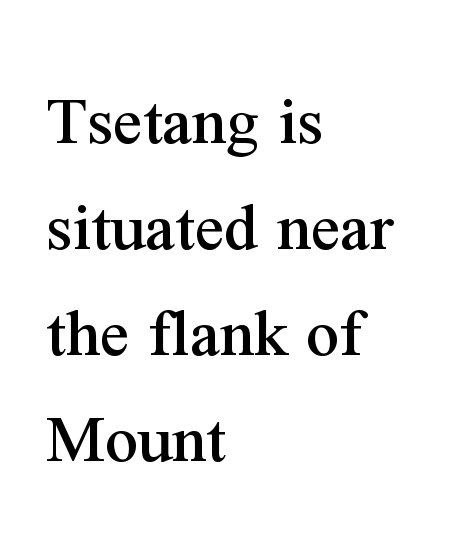
Is this a sans? No — the strokes have serifs. Line beginnings align vertically; line endings do not. No italicization has been applied; the sample stays upright. Here the designer chose a conventional face with non-uniform glyph widths. Standard letterfit; no display-style spreading of the glyphs.
